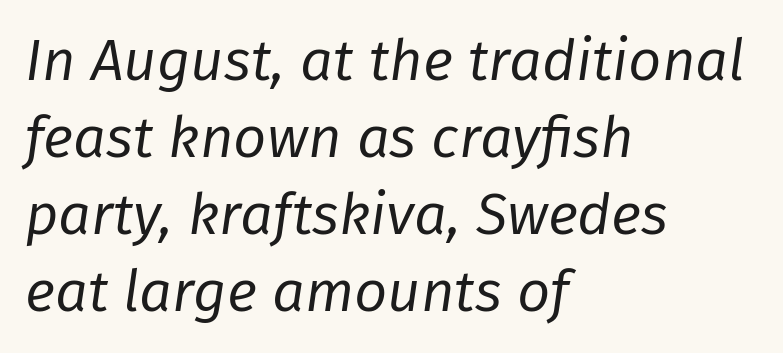
{"italic": "yes", "lean": "right", "slant_degrees": 8, "bold": "no", "weight": "regular", "width": "normal", "stroke_contrast": "low", "x_height": "medium", "monospaced": "no", "underline": "no", "align": "left", "line_spacing": "normal", "line_spacing_ratio": 1.33, "letter_spacing": "normal", "letter_spacing_em": 0.0, "glyph_px": 58}
